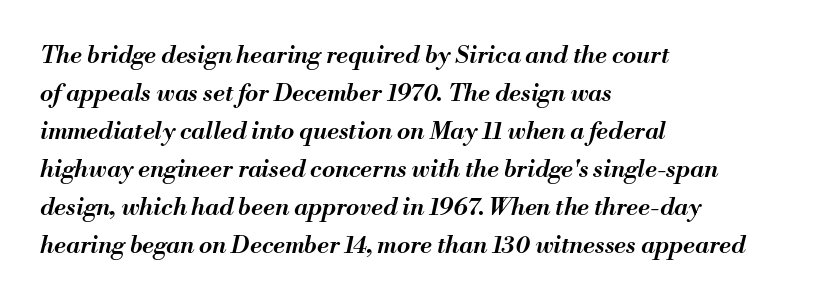
Compared with typical body copy, the letter spacing here is the same. In terms of posture, this sample is oblique. Line beginnings align vertically; line endings do not. Underlining? Definitely not there.
